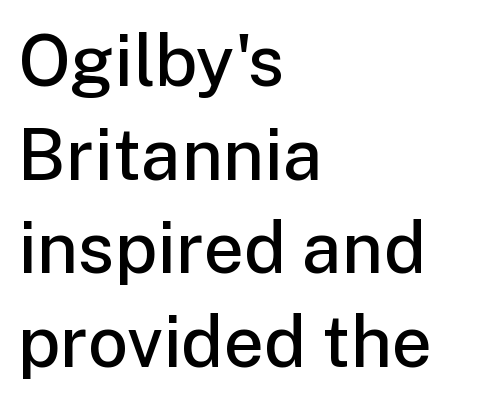
{"serif": "no", "italic": "no", "bold": "semi", "weight": "semibold", "width": "normal", "stroke_contrast": "low", "x_height": "medium", "monospaced": "no", "underline": "no", "align": "left", "line_spacing": "normal", "line_spacing_ratio": 1.32, "letter_spacing": "normal", "letter_spacing_em": 0.0, "glyph_px": 71}
